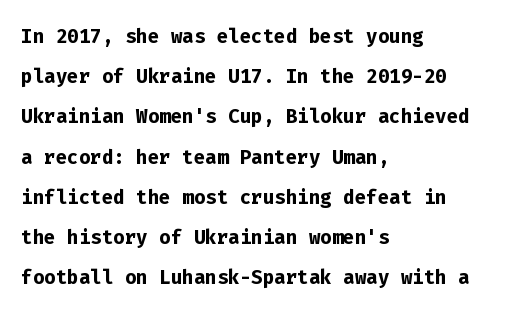
{"italic": "no", "bold": "yes", "underline": "no", "align": "left", "line_spacing": "normal", "line_spacing_ratio": 1.49, "letter_spacing": "normal", "letter_spacing_em": 0.0, "glyph_px": 27}
